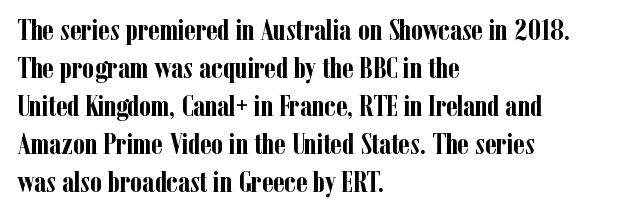
Q: Is the text bold? A: Yes.
Q: Is the text italic (slanted)? A: No, it is upright.
Q: Is the typeface a serif or a sans-serif typeface? A: Serif.
Q: Is the text underlined? A: No.
Q: How is the paragraph aligned? A: Left-aligned.
Q: Is the spacing between letters normal or unusually wide? A: Normal.
Q: Is the spacing between lines tight, normal or loose? A: Normal.
Q: Width (condensed, normal, or wide)? A: Condensed.
Q: Stroke contrast? A: Low.
Q: x-height? A: Medium.
Q: Monospaced? A: No.
